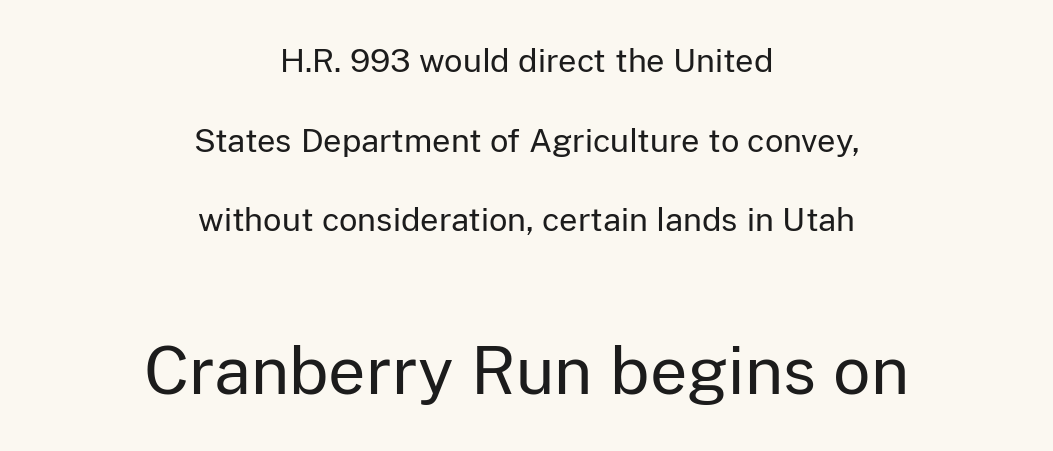
{"serif": "no", "italic": "no", "bold": "no", "weight": "regular", "width": "normal", "stroke_contrast": "low", "x_height": "medium", "monospaced": "no", "underline": "no", "align": "center", "line_spacing": "loose", "line_spacing_ratio": 2.49, "letter_spacing": "normal", "letter_spacing_em": 0.0, "larger_block": "second", "size_ratio": 2.03, "glyph_px": 65}
